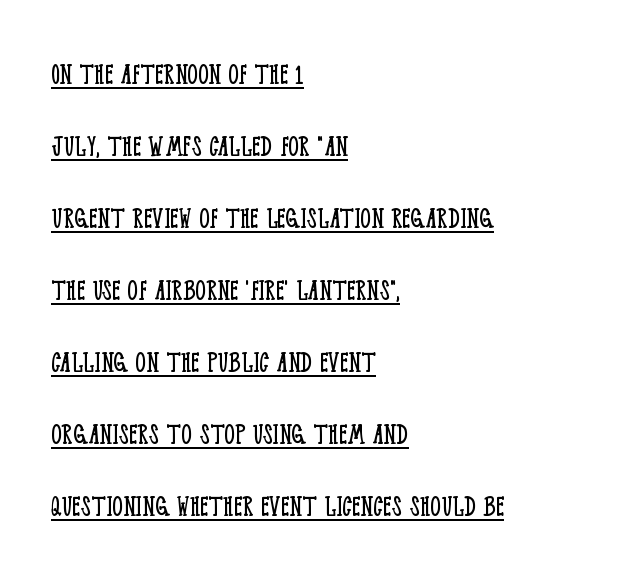
The image shows 33 px light, condensed serif type, upright; set left-aligned, loose line spacing (2.18x), normal letter spacing, underlined; low stroke contrast and a large x-height.
